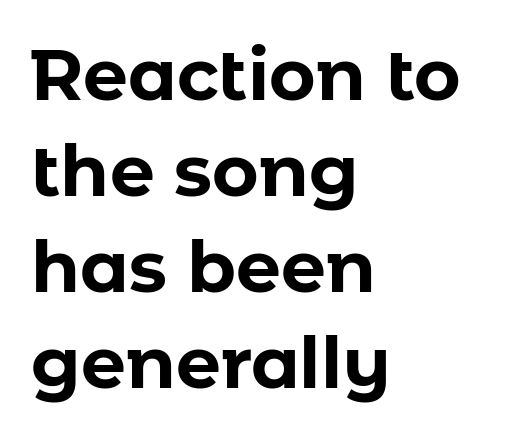
As a designer I'd log this as weight 700, bold. The passage shown is typeset with a sans-serif family. The block of text has a typical density, with ordinary space between rows. The lines are quadded left. Standard letterfit; no display-style spreading of the glyphs. The space beneath each line is pristine and unruled.
